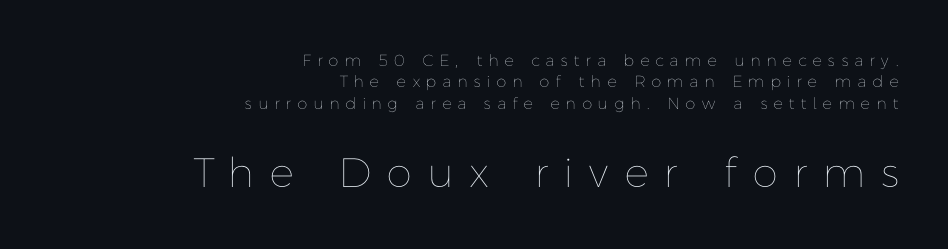
Vertical spacing — default. Ink coverage per letter is moderate at most. It's the straight-up-and-down kind of type. The passage shown is typed in a proportional face where columns would drift. No word sits above an underline. Size contrast runs from small at the top to large at the bottom.
